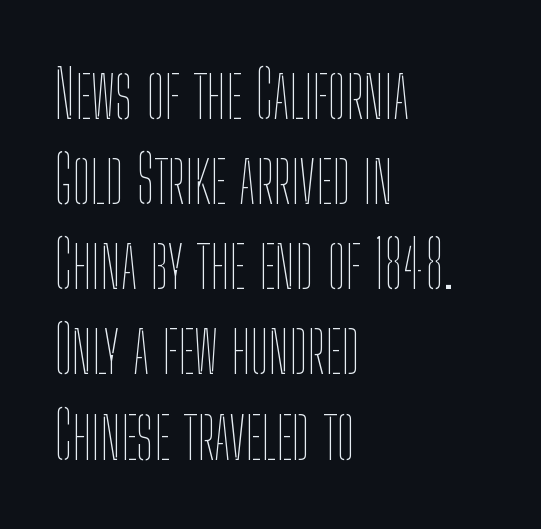
Q: Is the text bold? A: No.
Q: Is the text italic (slanted)? A: No, it is upright.
Q: Is the text underlined? A: No.
Q: How is the paragraph aligned? A: Left-aligned.
Q: Is the spacing between letters normal or unusually wide? A: Normal.
Q: Is the spacing between lines tight, normal or loose? A: Normal.
Q: Width (condensed, normal, or wide)? A: Condensed.
Q: Stroke contrast? A: Low.
Q: x-height? A: Medium.
Q: Monospaced? A: No.
